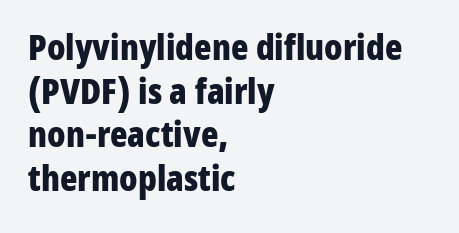
Q: Is the text bold? A: Yes.
Q: Is the text italic (slanted)? A: No, it is upright.
Q: Is the typeface a serif or a sans-serif typeface? A: Sans-serif.
Q: Is the text underlined? A: No.
Q: How is the paragraph aligned? A: Left-aligned.
Q: Is the spacing between letters normal or unusually wide? A: Normal.
Q: Width (condensed, normal, or wide)? A: Condensed.
Q: Stroke contrast? A: Low.
Q: x-height? A: Medium.
Q: Monospaced? A: No.
